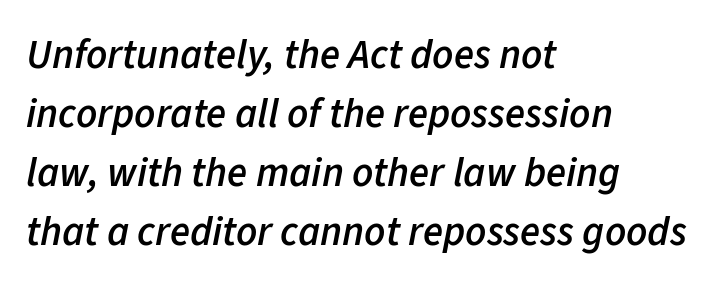
The image shows 41 px semibold type, italic (leaning right); set left-aligned, normal line spacing (1.44x), normal letter spacing, not underlined; low stroke contrast and a medium x-height.
